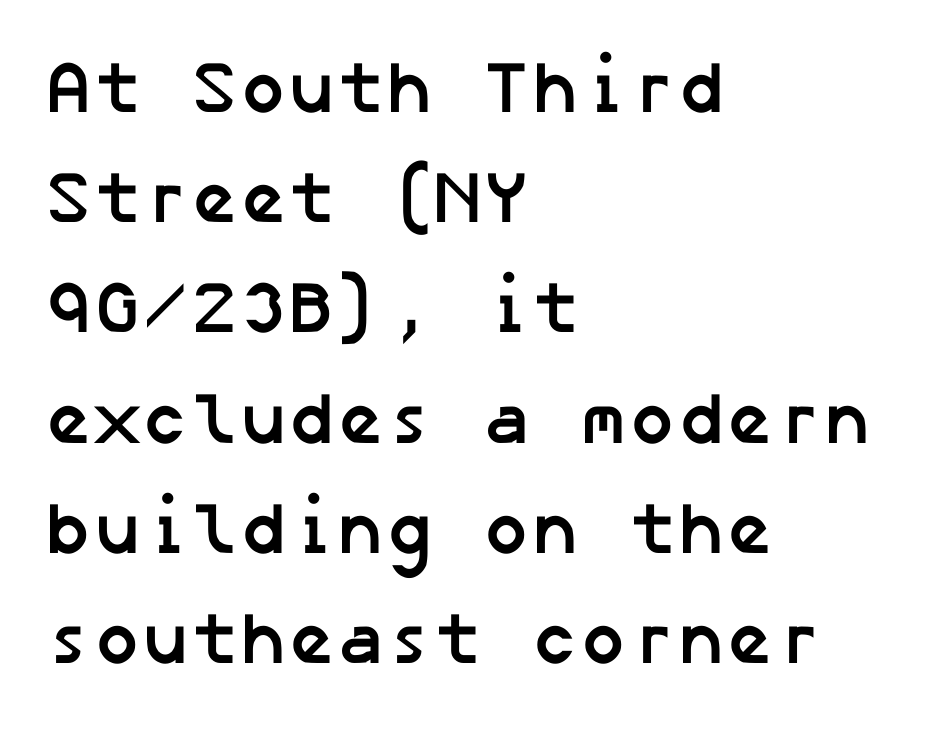
Tracking here is standard; glyphs follow each other at the usual distance. This is heavy type, rendered in bold. Does the type have serifs? No, each stem ends abruptly. The passage shown is not underscored anywhere. Is the block centered? No — it sits flush against the left margin.
